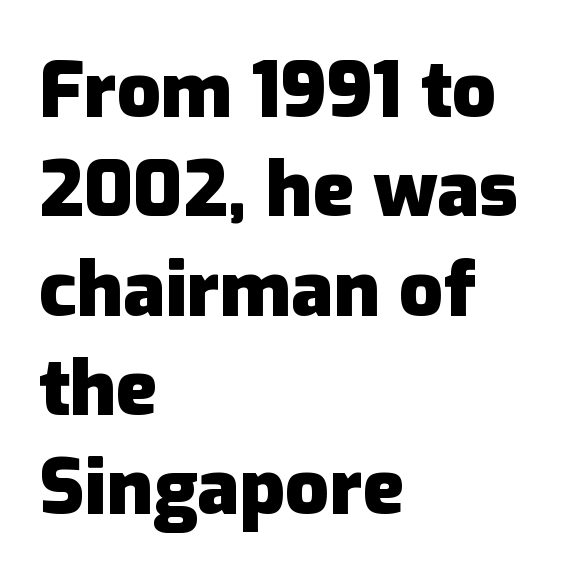
Q: Is the text bold? A: Yes.
Q: Is the text italic (slanted)? A: No, it is upright.
Q: Is the typeface a serif or a sans-serif typeface? A: Sans-serif.
Q: Is the text underlined? A: No.
Q: How is the paragraph aligned? A: Left-aligned.
Q: Is the spacing between letters normal or unusually wide? A: Normal.
Q: Is the spacing between lines tight, normal or loose? A: Normal.
Q: Width (condensed, normal, or wide)? A: Normal.
Q: Stroke contrast? A: Low.
Q: x-height? A: Medium.
Q: Monospaced? A: No.
